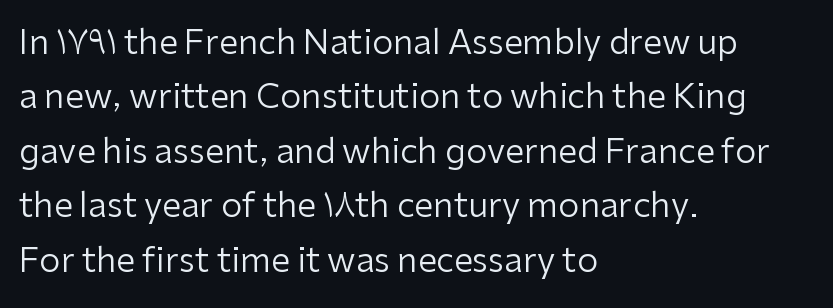
{"serif": "no", "italic": "no", "bold": "no", "weight": "regular", "width": "normal", "stroke_contrast": "low", "x_height": "medium", "monospaced": "no", "underline": "no", "align": "left", "line_spacing": "normal", "line_spacing_ratio": 1.6, "letter_spacing": "normal", "letter_spacing_em": 0.0, "glyph_px": 34}
